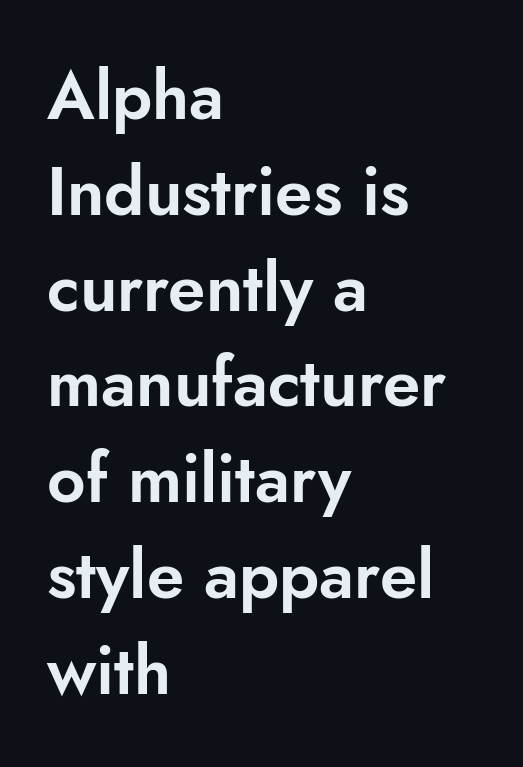
Q: Is the text italic (slanted)? A: No, it is upright.
Q: Is the typeface a serif or a sans-serif typeface? A: Sans-serif.
Q: Is the text underlined? A: No.
Q: How is the paragraph aligned? A: Left-aligned.
Q: Is the spacing between letters normal or unusually wide? A: Normal.
Q: Is the spacing between lines tight, normal or loose? A: Normal.
Q: Width (condensed, normal, or wide)? A: Normal.
Q: Stroke contrast? A: Low.
Q: x-height? A: Small.
Q: Monospaced? A: No.
